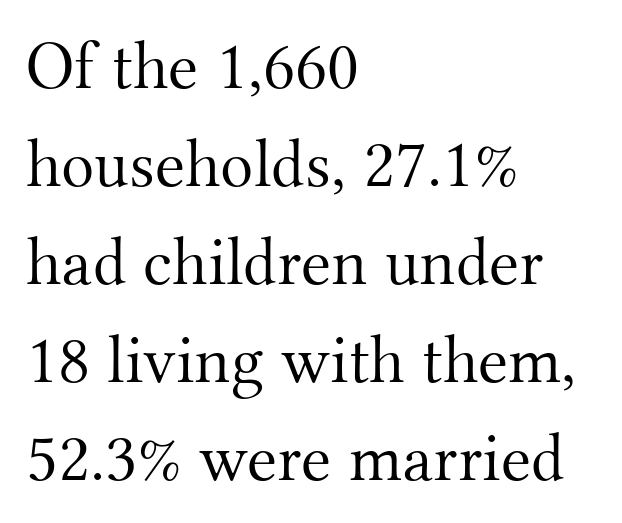
The image shows 69 px light serif type, upright; set left-aligned, normal line spacing (1.42x), normal letter spacing, not underlined; medium stroke contrast and a small x-height.
